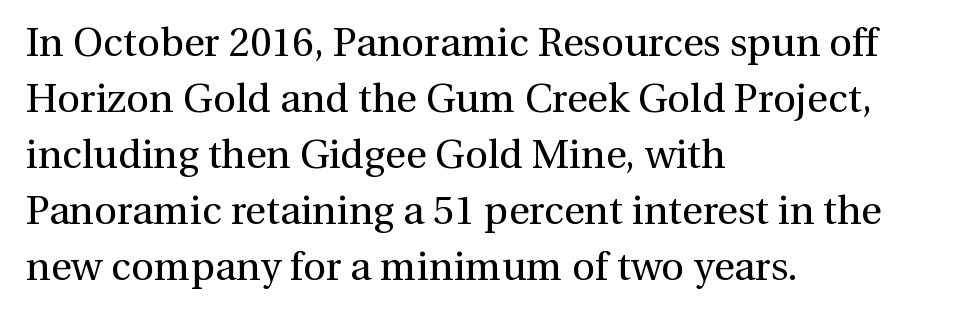
The image shows 40 px regular-weight serif type, upright; set left-aligned, normal line spacing (1.4x), normal letter spacing, not underlined; medium stroke contrast and a medium x-height.
